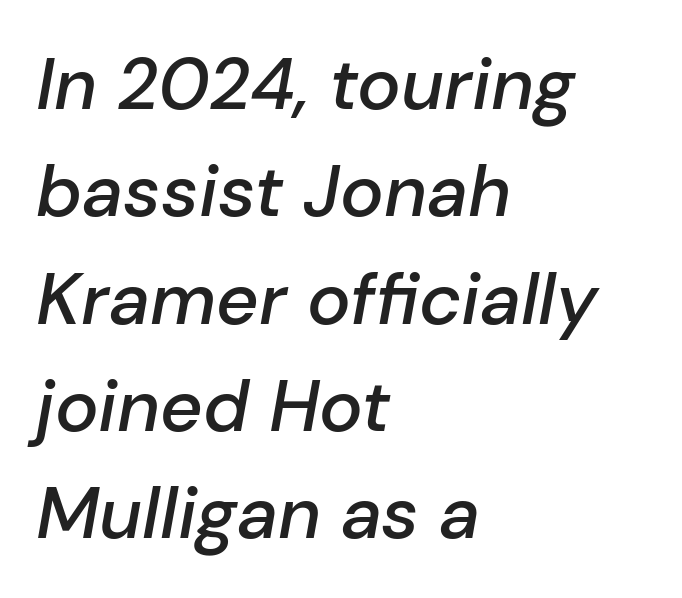
Q: Is the text bold? A: Semi-bold.
Q: Is the text italic (slanted)? A: Yes, it leans right by about 10 degrees.
Q: Is the text underlined? A: No.
Q: How is the paragraph aligned? A: Left-aligned.
Q: Is the spacing between letters normal or unusually wide? A: Normal.
Q: Is the spacing between lines tight, normal or loose? A: Normal.
Q: Width (condensed, normal, or wide)? A: Normal.
Q: Stroke contrast? A: Low.
Q: x-height? A: Medium.
Q: Monospaced? A: No.
